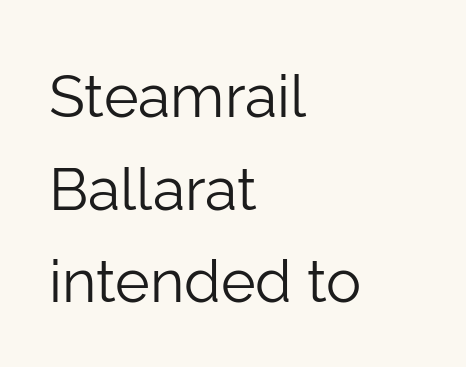
{"serif": "no", "italic": "no", "bold": "no", "weight": "light", "width": "normal", "stroke_contrast": "low", "x_height": "medium", "monospaced": "no", "underline": "no", "align": "left", "line_spacing": "normal", "line_spacing_ratio": 1.57, "letter_spacing": "normal", "letter_spacing_em": 0.0, "glyph_px": 59}
